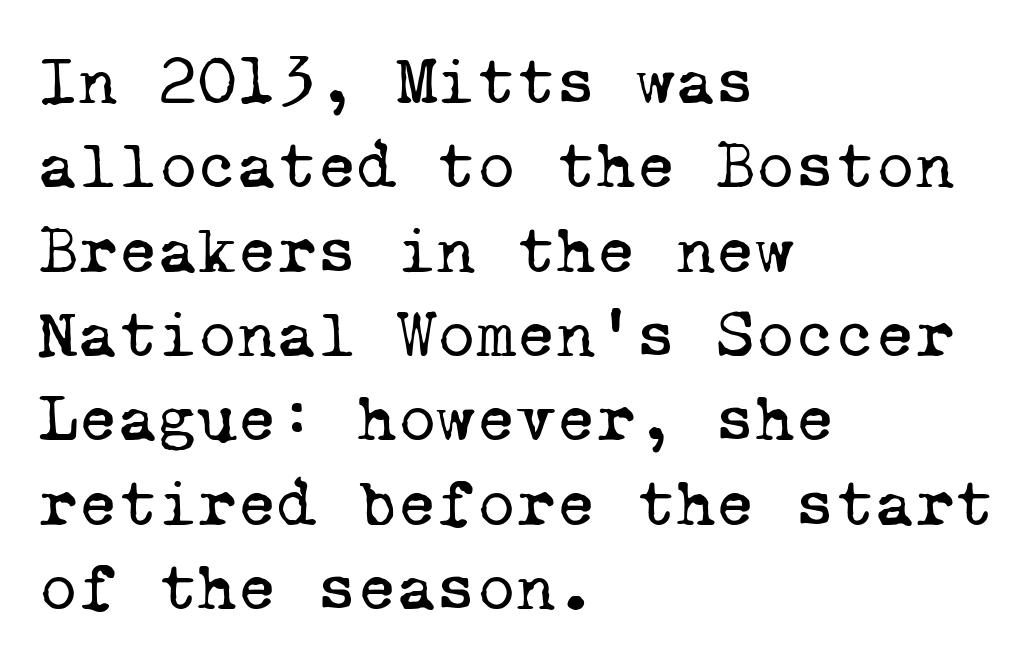
The image shows 68 px regular-weight serif type, monospaced; set left-aligned, line spacing 1.24x, normal letter spacing, not underlined; low stroke contrast and a medium x-height.
